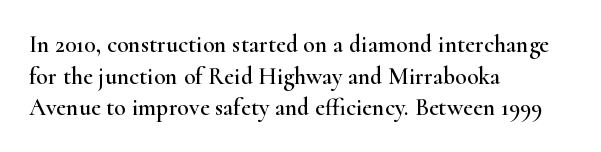
{"italic": "no", "underline": "no", "align": "left", "line_spacing": "normal", "line_spacing_ratio": 1.32, "letter_spacing": "normal", "letter_spacing_em": 0.0, "glyph_px": 24}
